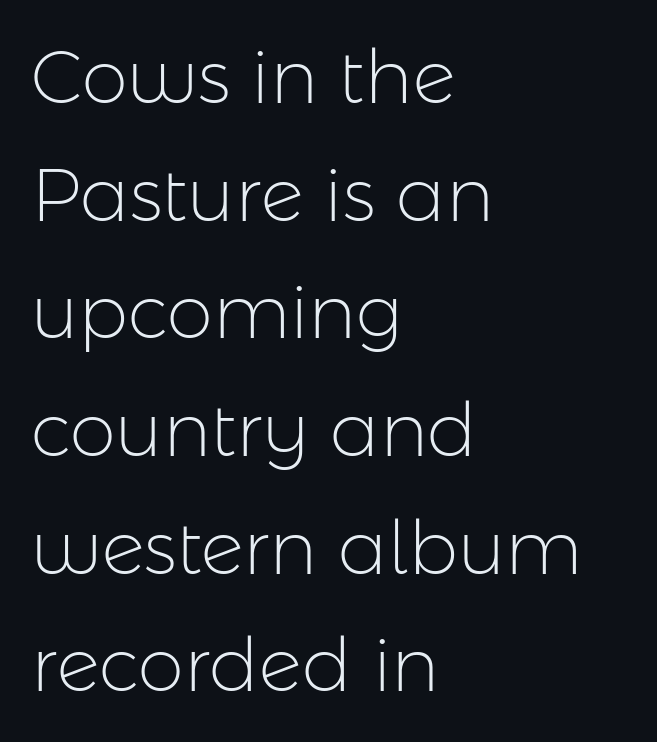
{"serif": "no", "italic": "no", "bold": "no", "weight": "light", "width": "normal", "stroke_contrast": "low", "x_height": "medium", "monospaced": "no", "underline": "no", "align": "left", "line_spacing": "normal", "line_spacing_ratio": 1.59, "letter_spacing": "normal", "letter_spacing_em": 0.0, "glyph_px": 74}
